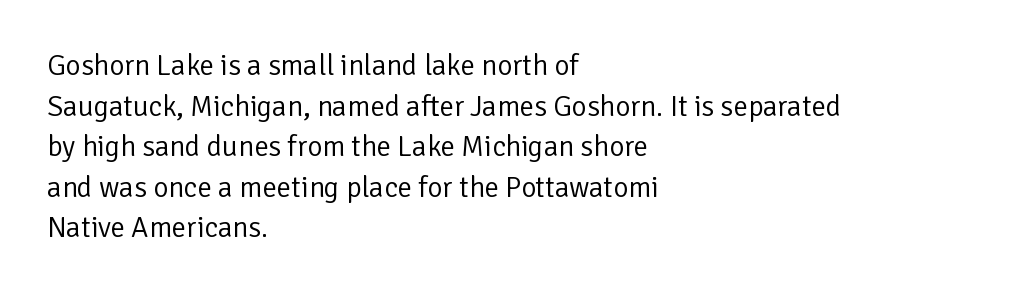
The image shows 29 px regular-weight sans-serif type, upright; set left-aligned, normal line spacing (1.4x), normal letter spacing, not underlined; low stroke contrast and a medium x-height.
